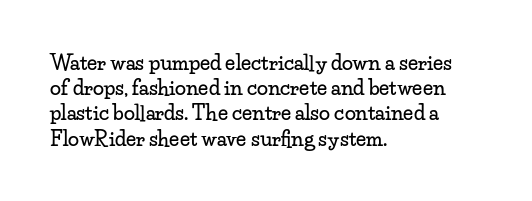
These lines keep a tight, regular rhythm from letter to letter. Successive baselines arrive at the customary interval. Unmarked baselines from the first word to the last. Casual observation: everything's shoved over to the left. This sample uses an upright cut, with every glyph sitting square on the baseline.
